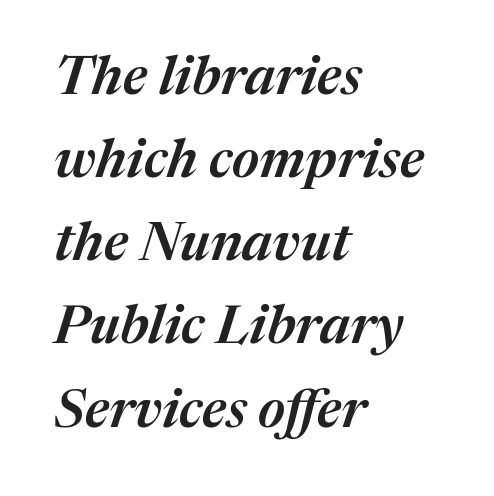
{"italic": "yes", "lean": "right", "slant_degrees": 17, "bold": "semi", "weight": "semibold", "width": "normal", "stroke_contrast": "medium", "x_height": "medium", "monospaced": "no", "underline": "no", "align": "left", "line_spacing": "normal", "line_spacing_ratio": 1.54, "letter_spacing": "normal", "letter_spacing_em": 0.0, "glyph_px": 54}
